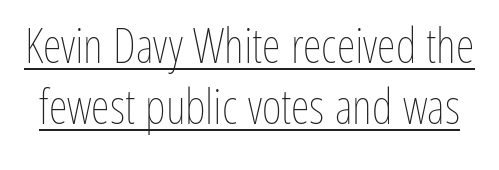
Characters follow at the spacing the type designer built in. This sample uses an upright cut, with every glyph sitting square on the baseline. Is the stroke heavy? The answer is a plain regular-or-lighter. A rule runs beneath these lines of type. A typesetter would call this leading conventional body-copy spacing. These lines are rendered in a variable-pitch font.
